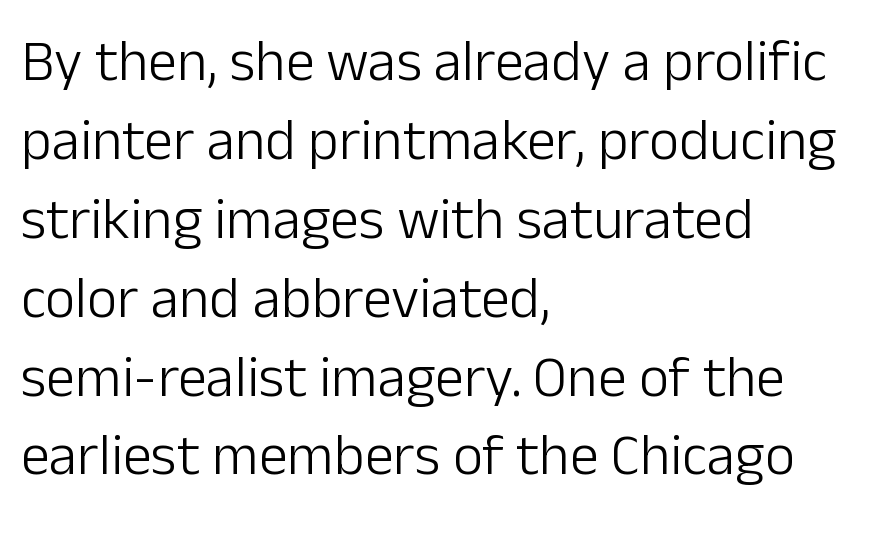
Q: Is the text bold? A: No.
Q: Is the text italic (slanted)? A: No, it is upright.
Q: Is the typeface a serif or a sans-serif typeface? A: Sans-serif.
Q: Is the text underlined? A: No.
Q: How is the paragraph aligned? A: Left-aligned.
Q: Is the spacing between letters normal or unusually wide? A: Normal.
Q: Is the spacing between lines tight, normal or loose? A: Normal.
Q: Width (condensed, normal, or wide)? A: Normal.
Q: Stroke contrast? A: Low.
Q: x-height? A: Medium.
Q: Monospaced? A: No.
